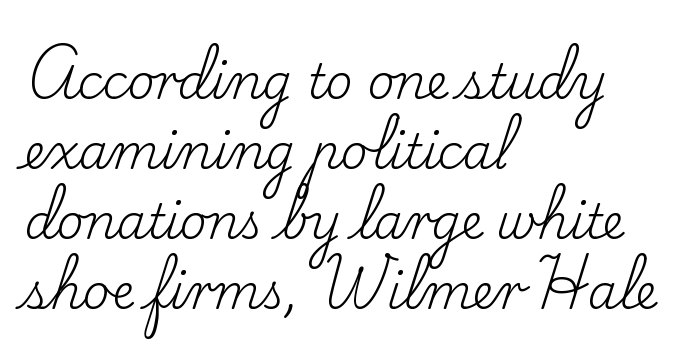
Looks like regular typesetting: each glyph gets only the width it needs. The passage shown is typeset with a serif family. Notice how the passage keeps a crisp vertical edge on the left only. Compared with typical paragraphs, the rows here are spaced about the same. Tracking here is standard; glyphs follow each other at the usual distance.
